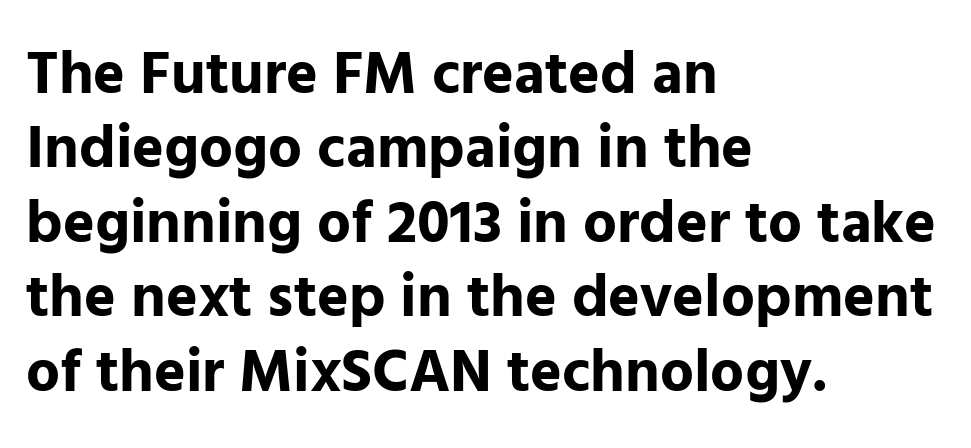
A bare baseline throughout the passage. The line texture is even and compact thanks to regular tracking. The type sits square on the baseline with zero lean. Do the characters align in a grid? No, the font is proportional. Serifs: no, the terminals of the letterforms are clean.
